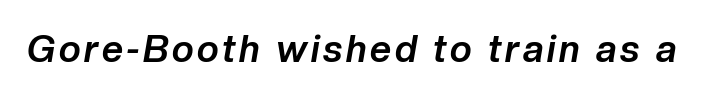
{"italic": "yes", "lean": "right", "slant_degrees": 10, "bold": "yes", "weight": "bold", "width": "normal", "stroke_contrast": "low", "x_height": "medium", "monospaced": "no", "underline": "no", "glyph_px": 37}
